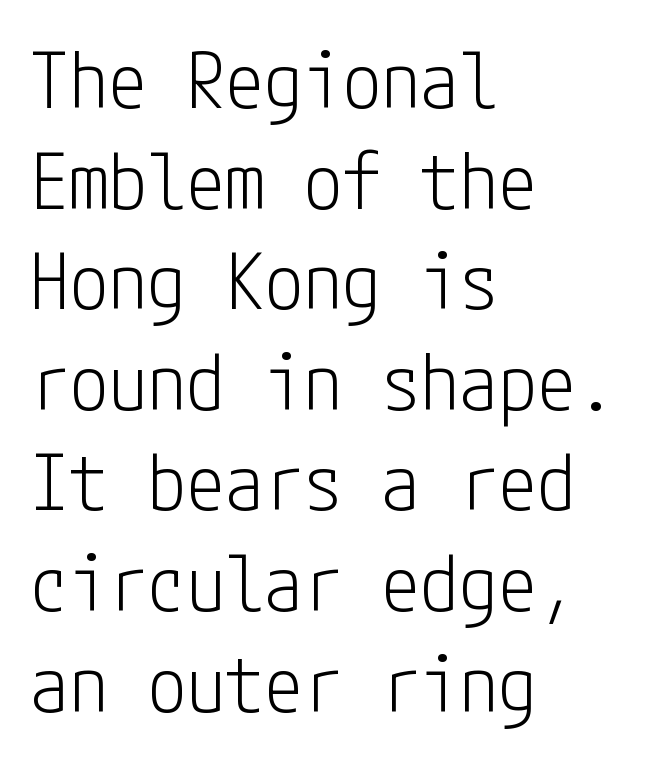
This sample keeps an unexceptional amount of space between lines. Weight: in the light-to-regular range. The gap between lines stays unmarked. Casual observation: everything's shoved over to the left. Nothing sits at the stroke ends, so this counts as sans-serif.
